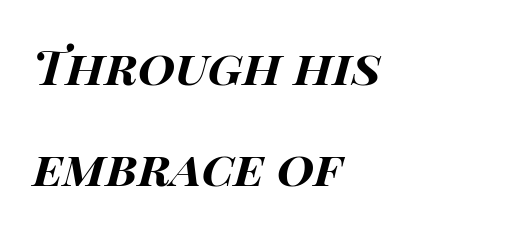
{"italic": "yes", "lean": "right", "slant_degrees": 15, "bold": "yes", "weight": "bold", "width": "wide", "stroke_contrast": "high", "x_height": "large", "monospaced": "no", "underline": "no", "align": "left", "line_spacing": "loose", "line_spacing_ratio": 2.1, "letter_spacing": "normal", "letter_spacing_em": 0.0, "glyph_px": 48}
